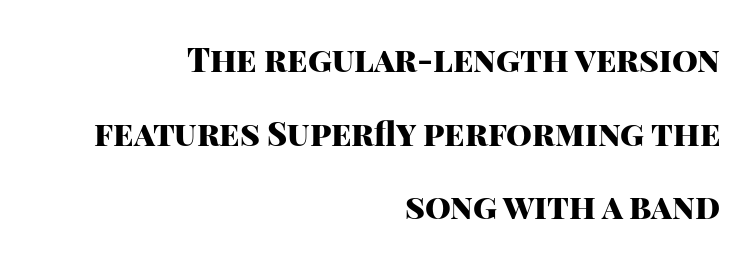
The image shows 33 px heavy sans-serif type, upright; set right-aligned, loose line spacing (2.23x), normal letter spacing, not underlined; high stroke contrast and a large x-height.
